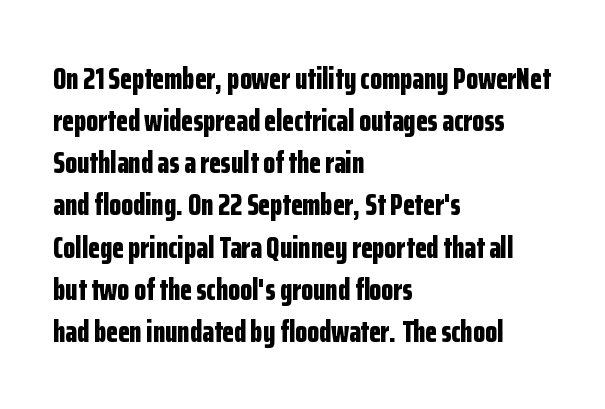
Are there feet on the stems? There aren't — it's a sans. Default kerning and tracking; the words read as compact shapes. Students, this is bold: see how much ink each stroke carries. Vertical strokes here are truly vertical. Spacing verdict: proportional, widths tailored to each character. Notice how the passage keeps a crisp vertical edge on the left only.
